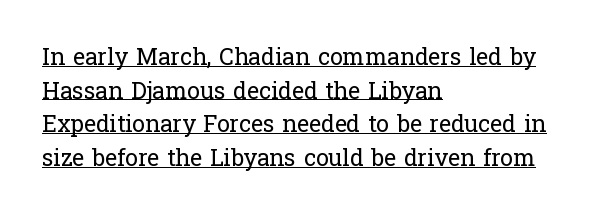
Q: Is the text bold? A: No.
Q: Is the text italic (slanted)? A: No, it is upright.
Q: Is the text underlined? A: Yes.
Q: How is the paragraph aligned? A: Left-aligned.
Q: Is the spacing between letters normal or unusually wide? A: Normal.
Q: Is the spacing between lines tight, normal or loose? A: Normal.
